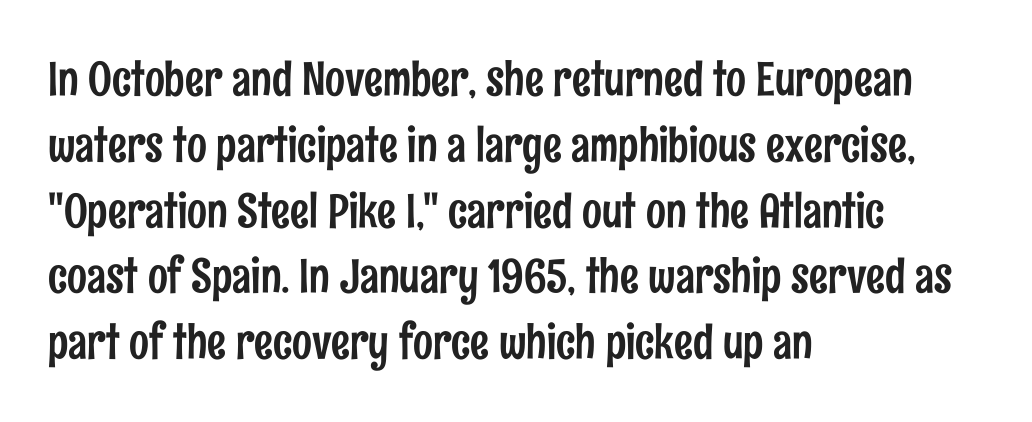
Q: Is the text italic (slanted)? A: No, it is upright.
Q: Is the typeface a serif or a sans-serif typeface? A: Sans-serif.
Q: Is the text underlined? A: No.
Q: How is the paragraph aligned? A: Left-aligned.
Q: Is the spacing between letters normal or unusually wide? A: Normal.
Q: Is the spacing between lines tight, normal or loose? A: Normal.
Q: Width (condensed, normal, or wide)? A: Condensed.
Q: Stroke contrast? A: Low.
Q: x-height? A: Medium.
Q: Monospaced? A: No.
